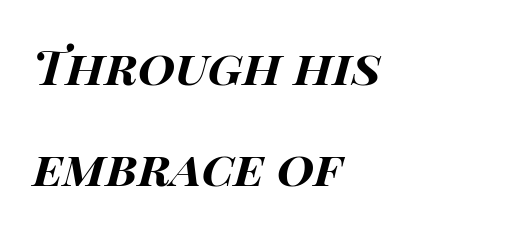
Descender tails drop into unmarked territory. In terms of leading, this rendering errs on the spacious side. A full-strength bold gives these letters their thick strokes. The face used here has a pronounced slope to its letters. Here the designer chose a conventional face with non-uniform glyph widths. Each line starts at the same left margin while the right side varies.
